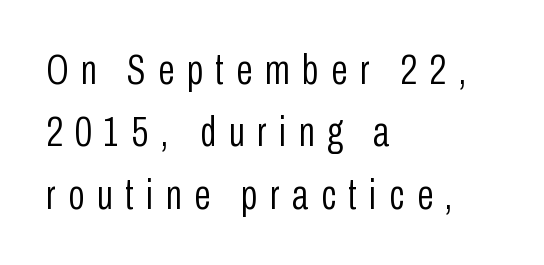
{"serif": "no", "italic": "no", "bold": "no", "weight": "light", "width": "condensed", "stroke_contrast": "low", "x_height": "medium", "monospaced": "no", "underline": "no", "align": "left", "line_spacing": "normal", "line_spacing_ratio": 1.45, "letter_spacing": "wide", "letter_spacing_em": 0.29, "glyph_px": 43}
